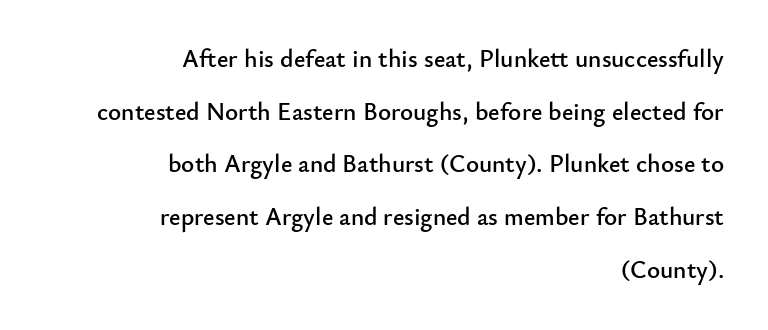
Leftover space on each line is placed entirely before the opening word. Nothing unusual about the tracking: characters are spaced as the font intends. The string is rendered with underlining switched off. You can tell it's not italic because the verticals are truly vertical.
